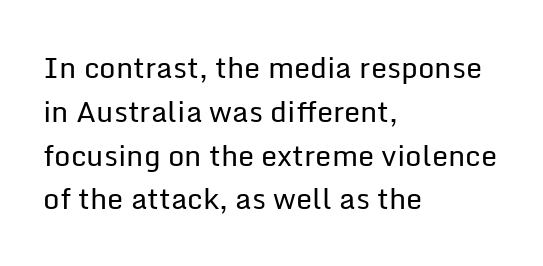
The image shows 29 px regular-weight sans-serif type, upright; set left-aligned, normal line spacing (1.51x), normal letter spacing, not underlined; low stroke contrast and a medium x-height.
